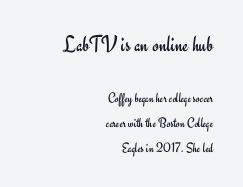
The image shows 23 px text type; set right-aligned, line spacing 1.77x, normal letter spacing, not underlined; the first (top) block is 1.64x larger.
